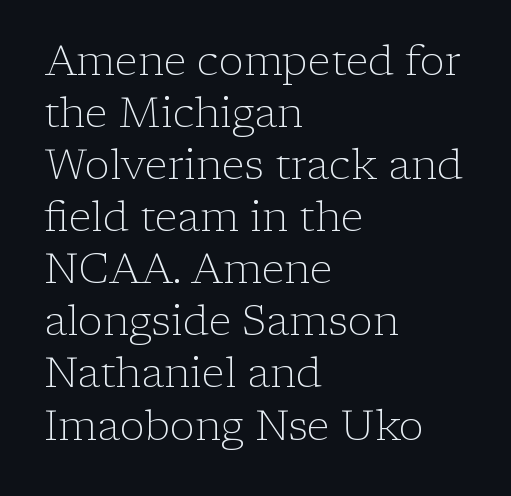
Q: Is the text bold? A: No.
Q: Is the text italic (slanted)? A: No, it is upright.
Q: Is the typeface a serif or a sans-serif typeface? A: Serif.
Q: Is the text underlined? A: No.
Q: How is the paragraph aligned? A: Left-aligned.
Q: Is the spacing between letters normal or unusually wide? A: Normal.
Q: Width (condensed, normal, or wide)? A: Normal.
Q: Stroke contrast? A: Low.
Q: x-height? A: Medium.
Q: Monospaced? A: No.
